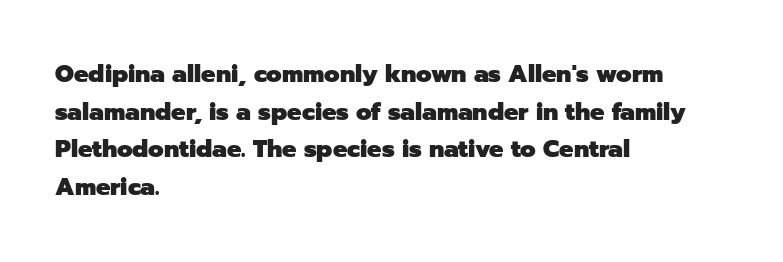
Heavy, bold letterforms. Quick note: underline off. The space between consecutive lines is moderate. This is roman type, the default non-slanted kind. The compositor pushed each line to the left boundary.
